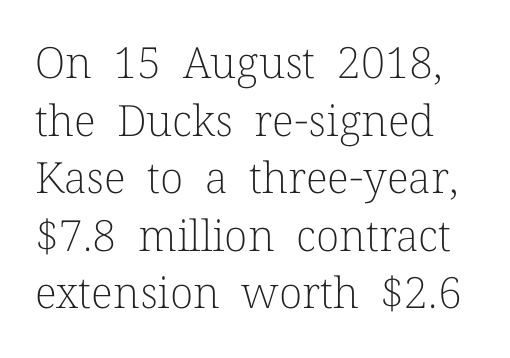
Q: Is the text bold? A: No.
Q: Is the text italic (slanted)? A: No, it is upright.
Q: Is the typeface a serif or a sans-serif typeface? A: Serif.
Q: Is the text underlined? A: No.
Q: Is the spacing between letters normal or unusually wide? A: Normal.
Q: Is the spacing between lines tight, normal or loose? A: Normal.
Q: Width (condensed, normal, or wide)? A: Normal.
Q: Stroke contrast? A: Low.
Q: x-height? A: Medium.
Q: Monospaced? A: No.
